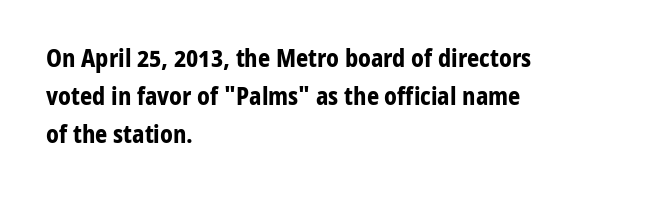
Any mark beneath the type? The region is blank. The letters stand upright; this is a roman face. The type is set solid horizontally, with unmodified tracking. Which margin do the lines hug? The left one — the right edge is uneven. The rendering uses a bold face; every stroke is thick and dark.
